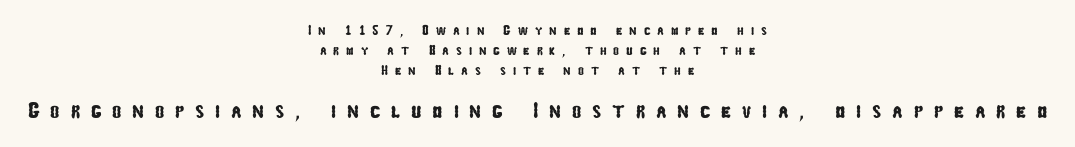
Which of the two is more prominent by size? The second, at the bottom. Line starts and ends both wander, symmetrically. Glance below the letters and you will spot only blank space. The block of text has a typical density, with ordinary space between rows. Honestly, the letter spacing is so wide it's the main thing you notice.
